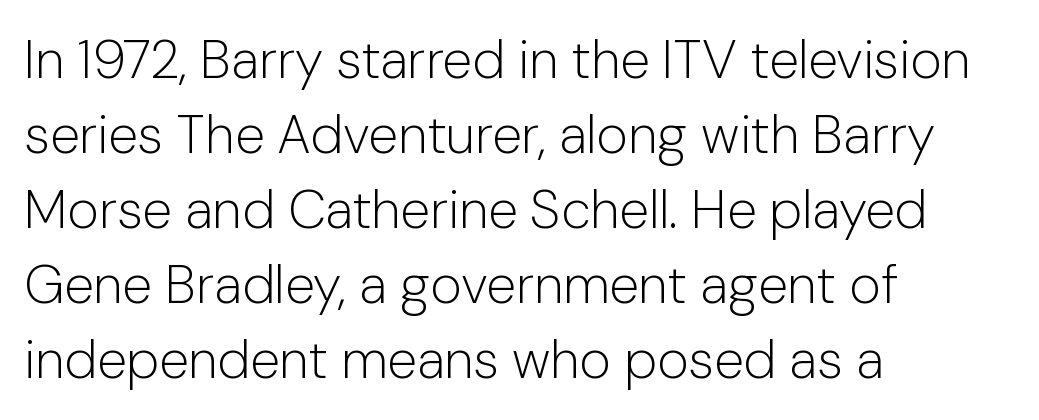
Q: Is the text bold? A: No.
Q: Is the text italic (slanted)? A: No, it is upright.
Q: Is the typeface a serif or a sans-serif typeface? A: Sans-serif.
Q: Is the text underlined? A: No.
Q: How is the paragraph aligned? A: Left-aligned.
Q: Is the spacing between letters normal or unusually wide? A: Normal.
Q: Is the spacing between lines tight, normal or loose? A: Normal.
Q: Width (condensed, normal, or wide)? A: Normal.
Q: Stroke contrast? A: Low.
Q: x-height? A: Medium.
Q: Monospaced? A: No.
